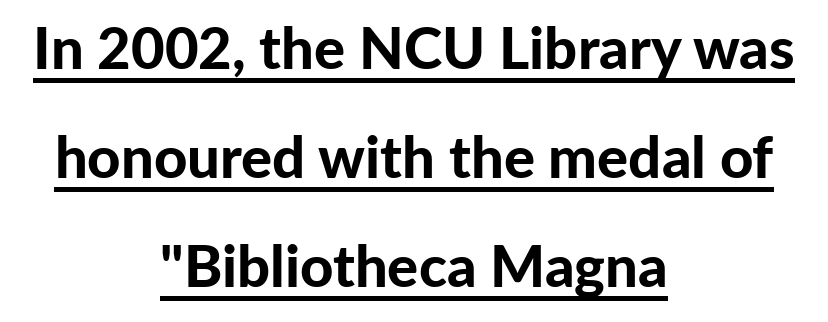
Looks like regular typesetting: each glyph gets only the width it needs. The line texture is even and compact thanks to regular tracking. This is the regular roman posture of the typeface. The words here are underlined.
